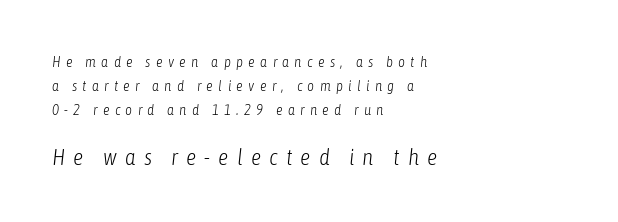
These two chunks differ in scale, with the bottom chunk taking the larger measure. Notice how descenders clear the ascenders below comfortably — that's standard leading. The paragraph shown leans on its left margin. The face looks like a standard text weight, possibly lighter.
